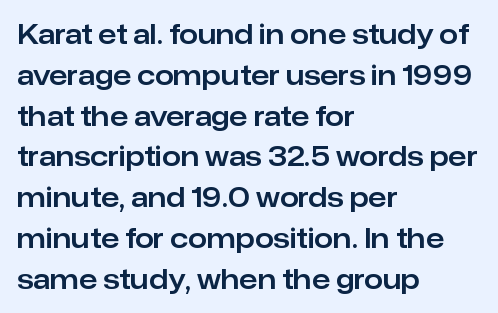
The image shows 27 px text type, upright; set left-aligned, normal line spacing (1.51x), normal letter spacing, not underlined.
